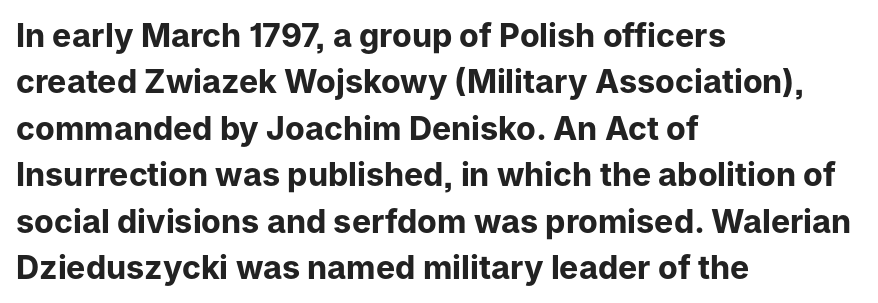
Quick note: not italic, upright. Leftover space on each line is placed entirely after the last word. Proportional: the letters do not fall into vertical columns. Unlike a traditional serif, this face leaves its strokes unadorned.
